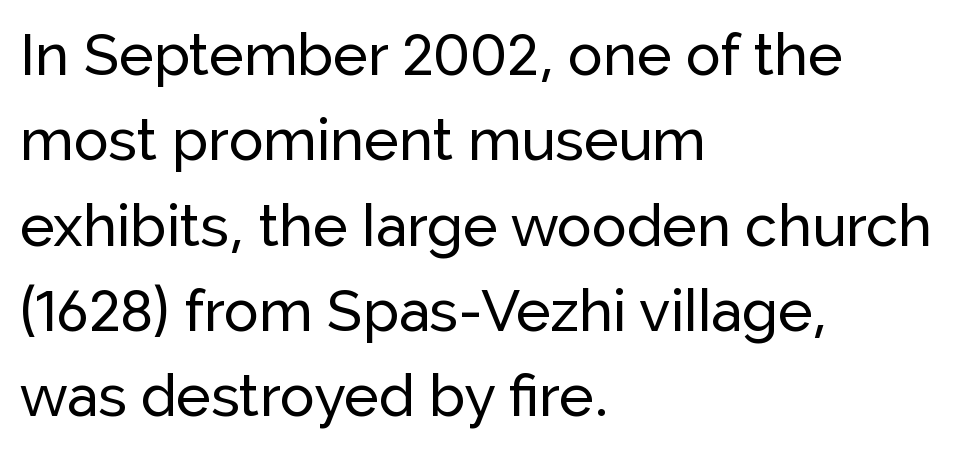
Q: Is the text italic (slanted)? A: No, it is upright.
Q: Is the typeface a serif or a sans-serif typeface? A: Sans-serif.
Q: Is the text underlined? A: No.
Q: How is the paragraph aligned? A: Left-aligned.
Q: Is the spacing between letters normal or unusually wide? A: Normal.
Q: Is the spacing between lines tight, normal or loose? A: Normal.
Q: Width (condensed, normal, or wide)? A: Normal.
Q: Stroke contrast? A: Low.
Q: x-height? A: Medium.
Q: Monospaced? A: No.
